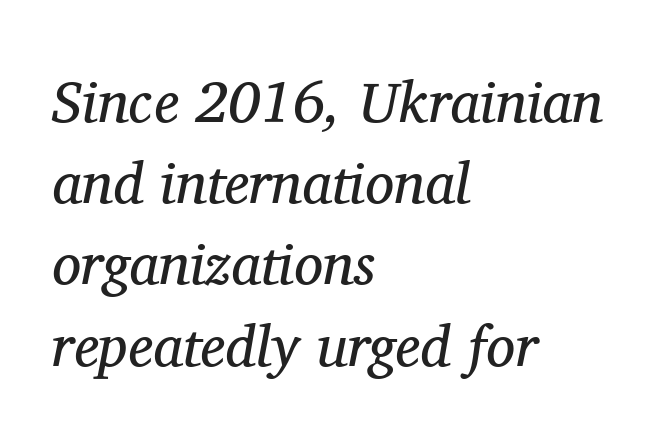
{"serif": "yes", "italic": "yes", "lean": "right", "slant_degrees": 11, "bold": "no", "weight": "regular", "width": "normal", "stroke_contrast": "medium", "x_height": "medium", "monospaced": "no", "underline": "no", "align": "left", "line_spacing": "normal", "line_spacing_ratio": 1.4, "letter_spacing": "normal", "letter_spacing_em": 0.0, "glyph_px": 58}
